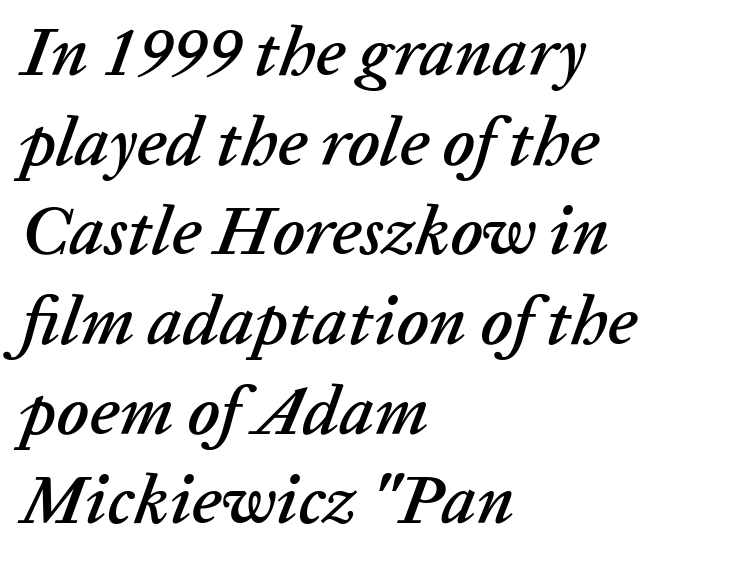
The glyphs are unaccompanied by any horizontal stroke below them. Rows of type keep a routine distance in the vertical direction. The letters advance in unequal steps, a hallmark of proportional type. Does the copy run flush right? No — it runs flush left. Spacing between characters is what you'd get straight out of the box.
